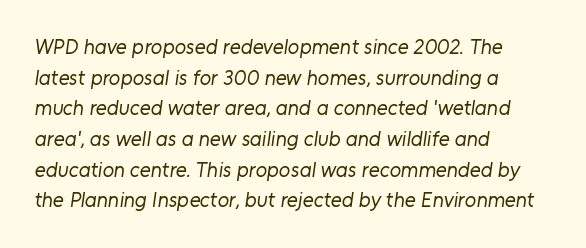
{"bold": "no", "underline": "no", "align": "left", "line_spacing": "normal", "line_spacing_ratio": 1.46, "letter_spacing": "normal", "letter_spacing_em": 0.0, "glyph_px": 21}
